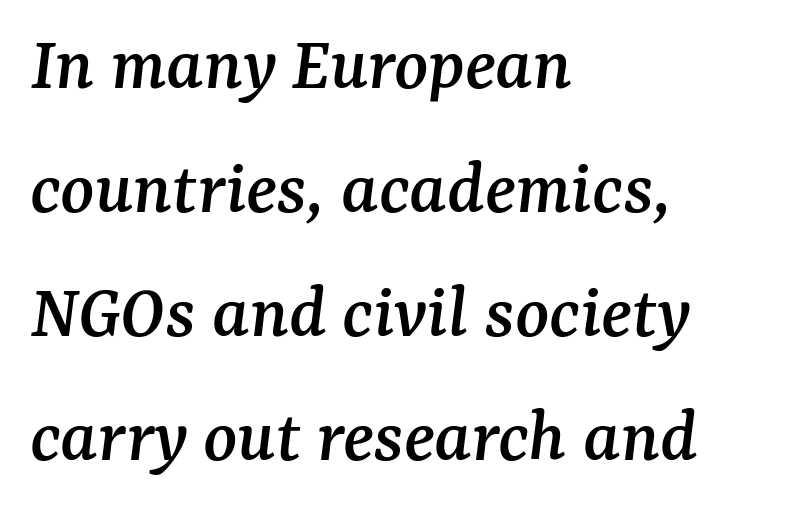
The line-height multiplier appears to be the usual default. Each letter keeps its own natural width here, so spacing adapts to shape. Descenders hang freely into open space. The characters display serif detailing at their extremities.
